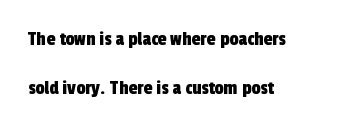
The image shows 20 px text type; set left-aligned, loose line spacing (2.47x), normal letter spacing, not underlined.
